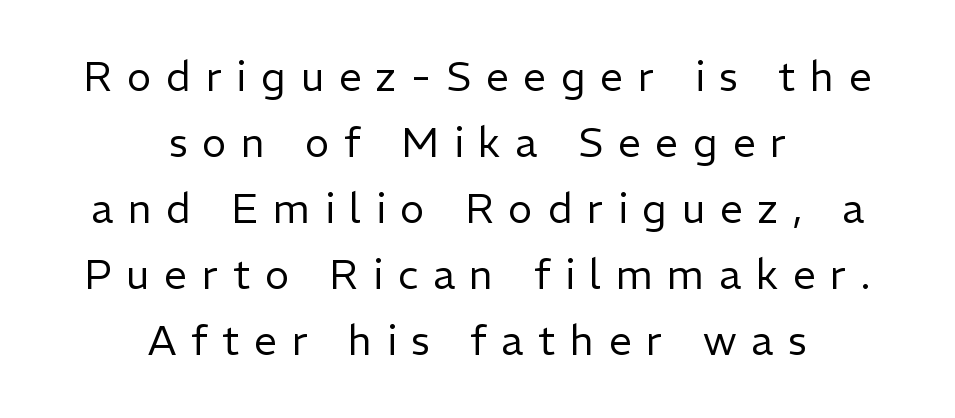
The image shows 41 px regular-weight sans-serif type, upright; set centered, normal line spacing (1.61x), unusually wide letter spacing (+0.36 em), not underlined; low stroke contrast and a medium x-height.
